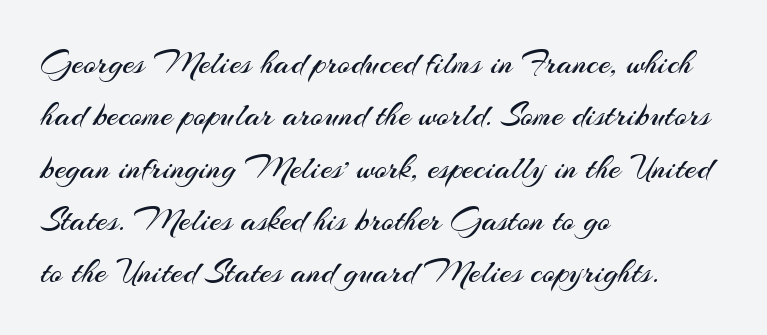
Notice how descenders clear the ascenders below comfortably — that's standard leading. The space directly below the letters is spotless. What stands out about the letter spacing? Nothing — it is the standard amount. Alignment: flush left. Does the type have serifs? No, each stem ends abruptly.
